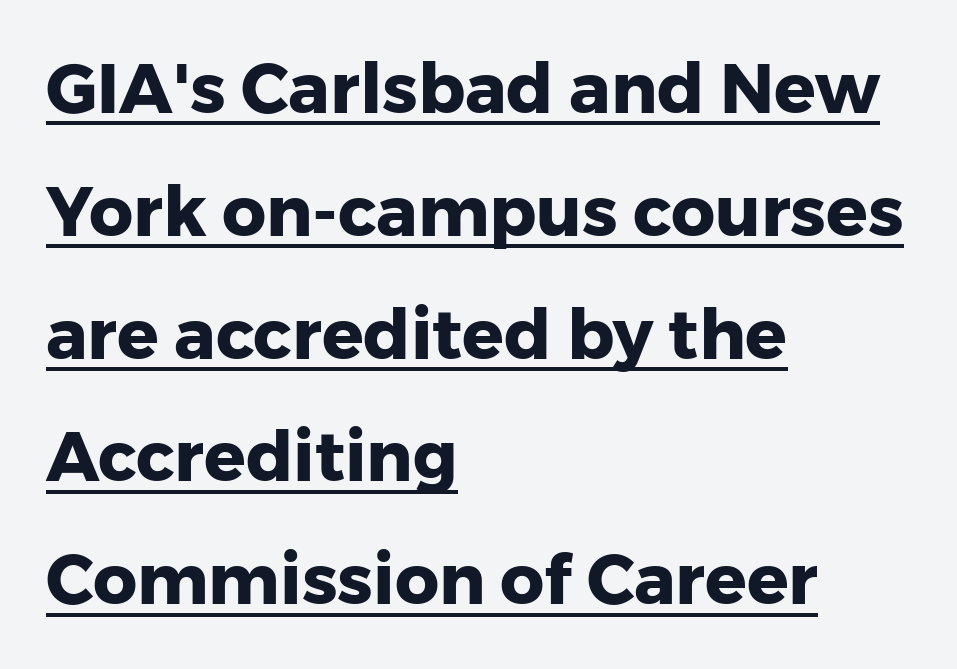
The image shows 69 px heavy sans-serif type, upright; set left-aligned, line spacing 1.78x, normal letter spacing, underlined; low stroke contrast and a medium x-height.
